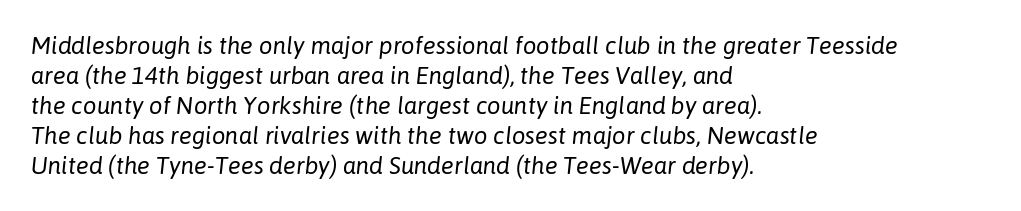
The image shows 24 px text type, italic (leaning right); set left-aligned, normal line spacing (1.25x), normal letter spacing, not underlined.
